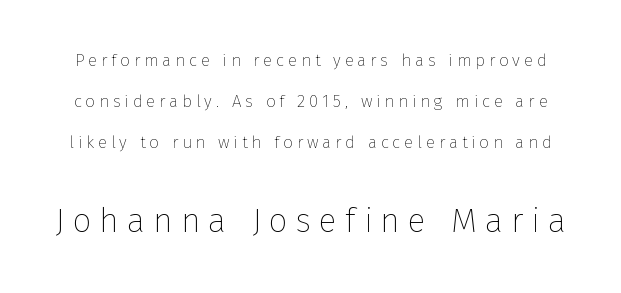
The image shows 34 px thin sans-serif type, upright; set loose line spacing (2.41x), unusually wide letter spacing (+0.23 em), not underlined; the second (bottom) block is 2.0x larger; low stroke contrast and a medium x-height.
